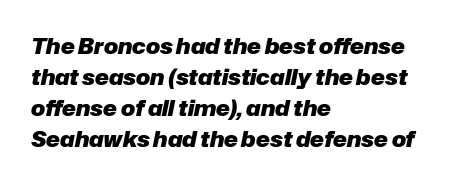
Q: Is the text bold? A: Yes.
Q: Is the text italic (slanted)? A: Yes, it leans right by about 12 degrees.
Q: Is the text underlined? A: No.
Q: How is the paragraph aligned? A: Left-aligned.
Q: Is the spacing between letters normal or unusually wide? A: Normal.
Q: Is the spacing between lines tight, normal or loose? A: Normal.
